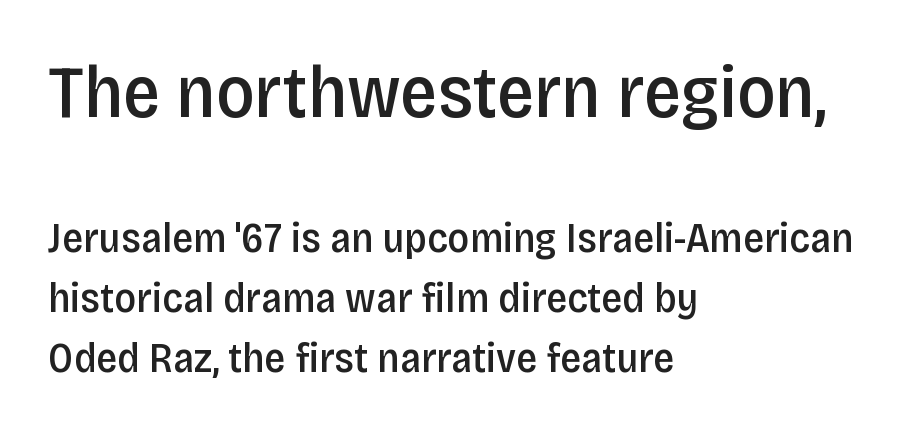
Q: Is the text bold? A: Semi-bold.
Q: Is the text italic (slanted)? A: No, it is upright.
Q: Is the typeface a serif or a sans-serif typeface? A: Sans-serif.
Q: Is the text underlined? A: No.
Q: How is the paragraph aligned? A: Left-aligned.
Q: Is the spacing between letters normal or unusually wide? A: Normal.
Q: Is the spacing between lines tight, normal or loose? A: Normal.
Q: Which block of text is set in a larger size, the first (top) or the second (bottom)? A: The first (top) one.
Q: Width (condensed, normal, or wide)? A: Condensed.
Q: Stroke contrast? A: Low.
Q: x-height? A: Large.
Q: Monospaced? A: No.
